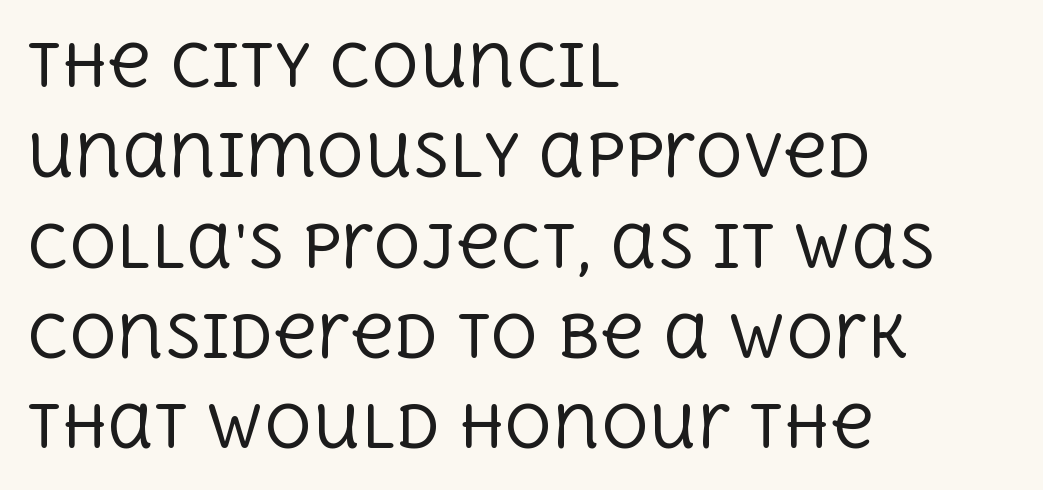
The image shows 59 px regular-weight serif type, upright; set left-aligned, normal line spacing (1.53x), normal letter spacing, not underlined; a large x-height.
